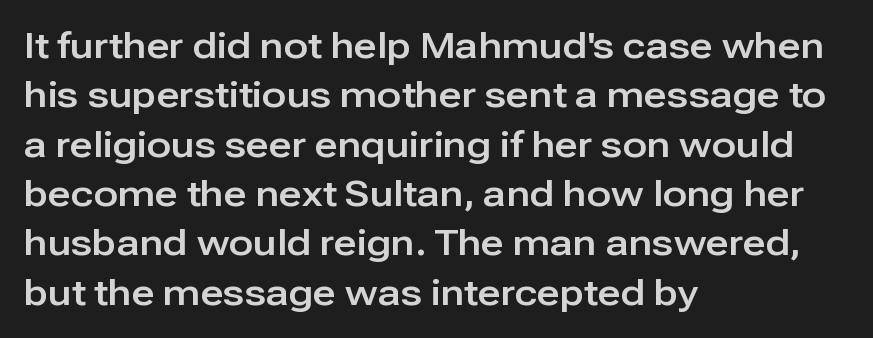
{"serif": "no", "italic": "no", "width": "normal", "stroke_contrast": "low", "x_height": "medium", "monospaced": "no", "underline": "no", "align": "left", "line_spacing": "normal", "line_spacing_ratio": 1.37, "letter_spacing": "normal", "letter_spacing_em": 0.0, "glyph_px": 36}
